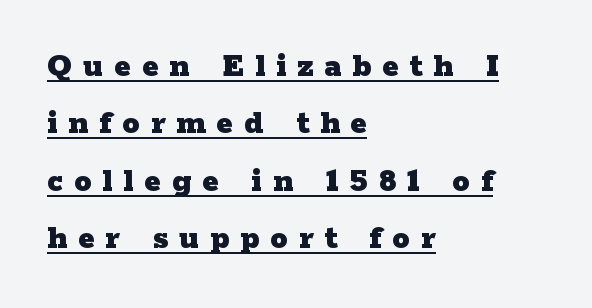
Q: Is the text bold? A: Yes.
Q: Is the text italic (slanted)? A: No, it is upright.
Q: Is the typeface a serif or a sans-serif typeface? A: Serif.
Q: Is the text underlined? A: Yes.
Q: How is the paragraph aligned? A: Left-aligned.
Q: Is the spacing between letters normal or unusually wide? A: Unusually wide.
Q: Is the spacing between lines tight, normal or loose? A: Normal.
Q: Width (condensed, normal, or wide)? A: Wide.
Q: Stroke contrast? A: Low.
Q: x-height? A: Medium.
Q: Monospaced? A: No.
